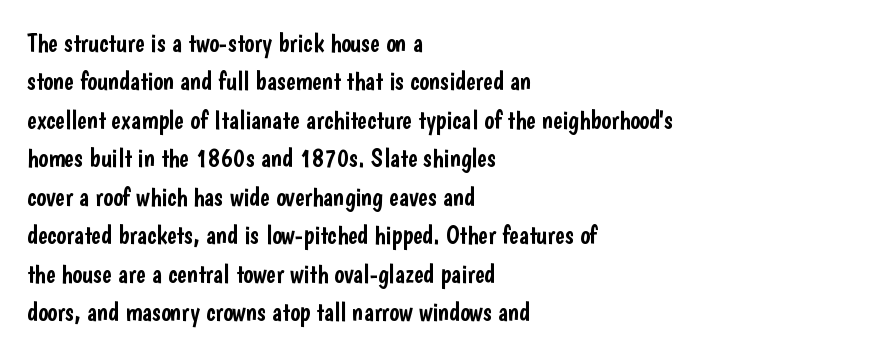
These lines keep a tight, regular rhythm from letter to letter. A student would call this left alignment; a typographer would say flush left, rag right. Descenders are the only things crossing below the line. Evenly set lines give the paragraph a standard silhouette. Ordinary non-slanted type is in use.
